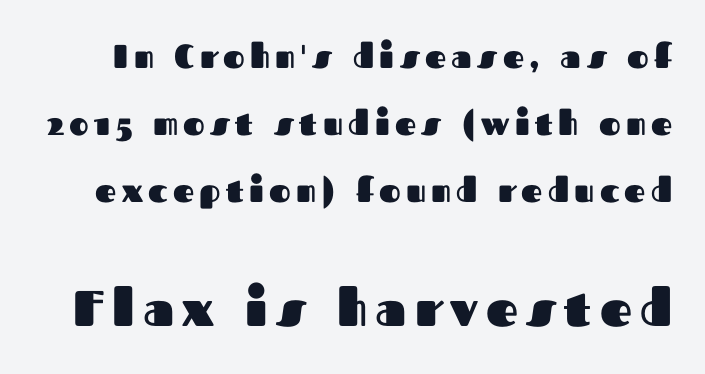
Nope, not italic — everything's standing straight. Top chunk: small. Bottom chunk: large. Spacing verdict: proportional, widths tailored to each character. The area under the type is left untouched. The block of text is sparse from top to bottom, with ample space between rows.
